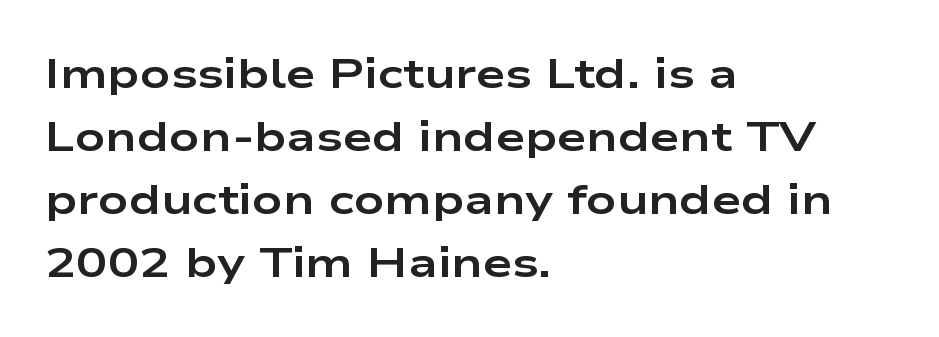
Leading matches the norm, producing a regular column. Line beginnings align vertically; line endings do not. Character widths vary here, with narrow letters taking less room than wide ones. The specimen reads as upright at a glance. The face used here is a sans, in the tradition of grotesques and geometrics.
